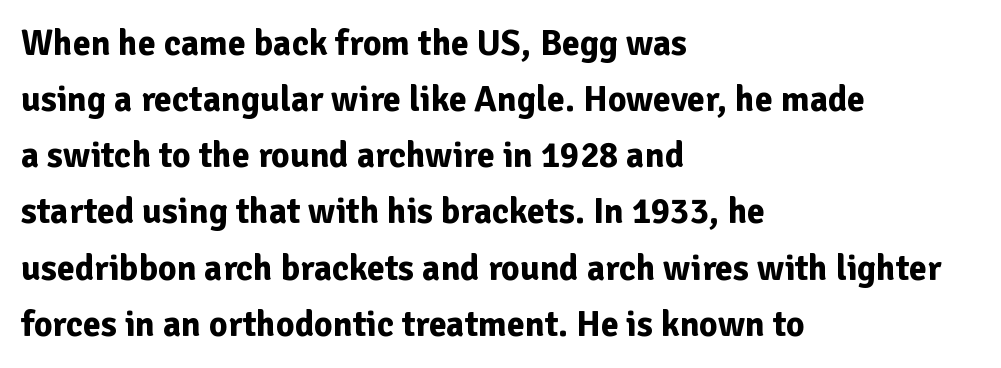
Visually the block forms a straight wall on the left and a jagged coastline on the right. The vertical gap from one line to the next is medium. What stands out about the letter spacing? Nothing — it is the standard amount. Serifs: no, the terminals of the letterforms are clean.
